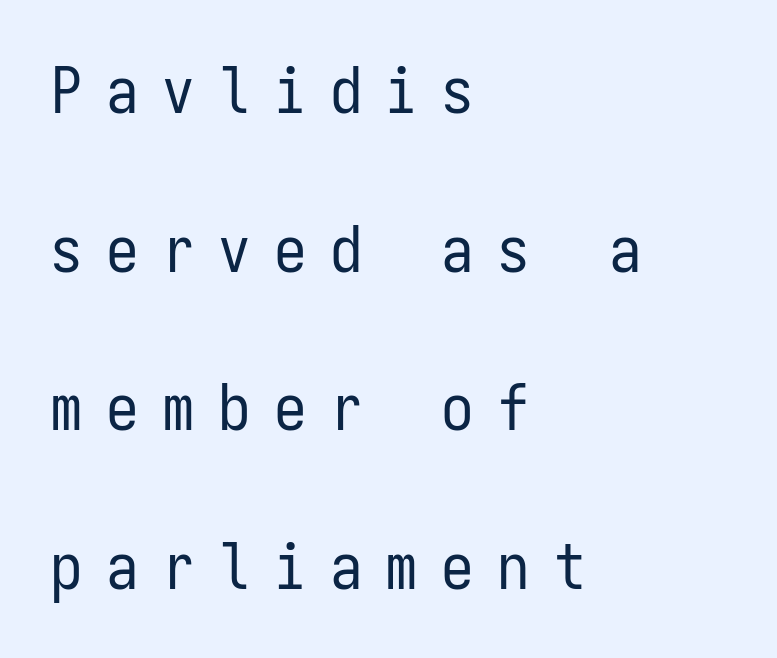
Q: Is the text bold? A: No.
Q: Is the text italic (slanted)? A: No, it is upright.
Q: Is the typeface a serif or a sans-serif typeface? A: Sans-serif.
Q: Is the text underlined? A: No.
Q: How is the paragraph aligned? A: Left-aligned.
Q: Is the spacing between letters normal or unusually wide? A: Unusually wide.
Q: Is the spacing between lines tight, normal or loose? A: Loose.
Q: Width (condensed, normal, or wide)? A: Condensed.
Q: Stroke contrast? A: Low.
Q: x-height? A: Medium.
Q: Monospaced? A: Yes.
